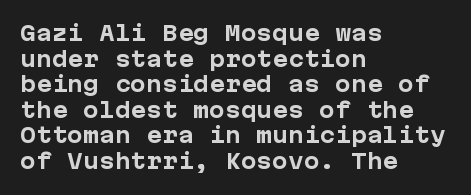
Q: Is the text bold? A: Yes.
Q: Is the text italic (slanted)? A: No, it is upright.
Q: Is the text underlined? A: No.
Q: How is the paragraph aligned? A: Left-aligned.
Q: Is the spacing between letters normal or unusually wide? A: Normal.
